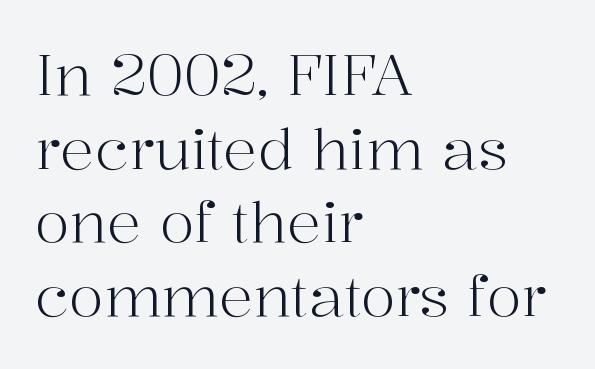
{"serif": "yes", "italic": "no", "bold": "no", "weight": "light", "width": "normal", "stroke_contrast": "high", "x_height": "medium", "monospaced": "no", "underline": "no", "align": "left", "line_spacing": "normal", "line_spacing_ratio": 1.29, "letter_spacing": "normal", "letter_spacing_em": 0.0, "glyph_px": 57}
